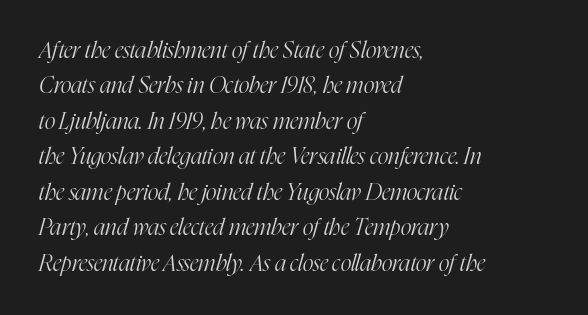
Q: Is the text bold? A: No.
Q: Is the text italic (slanted)? A: Yes, it leans right by about 16 degrees.
Q: Is the text underlined? A: No.
Q: How is the paragraph aligned? A: Left-aligned.
Q: Is the spacing between letters normal or unusually wide? A: Normal.
Q: Is the spacing between lines tight, normal or loose? A: Normal.
